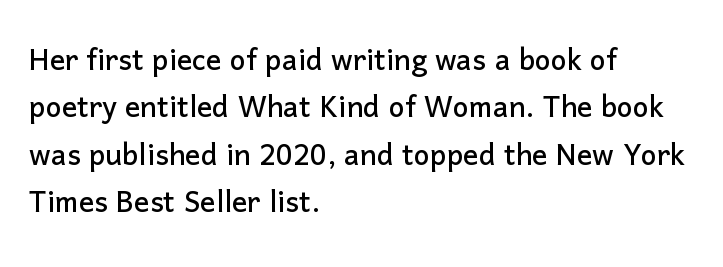
{"serif": "no", "italic": "no", "width": "normal", "stroke_contrast": "low", "x_height": "medium", "monospaced": "no", "underline": "no", "align": "left", "line_spacing": "normal", "line_spacing_ratio": 1.25, "letter_spacing": "normal", "letter_spacing_em": 0.0, "glyph_px": 38}
